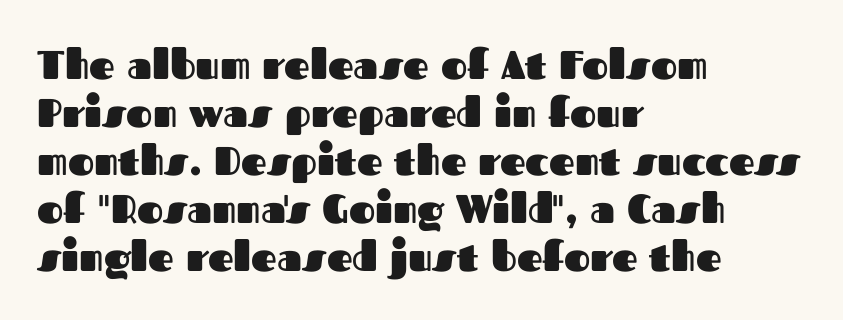
{"serif": "no", "italic": "no", "bold": "yes", "weight": "heavy", "width": "normal", "stroke_contrast": "medium", "x_height": "medium", "monospaced": "no", "underline": "no", "align": "left", "line_spacing_ratio": 1.2, "letter_spacing": "normal", "letter_spacing_em": 0.0, "glyph_px": 40}
